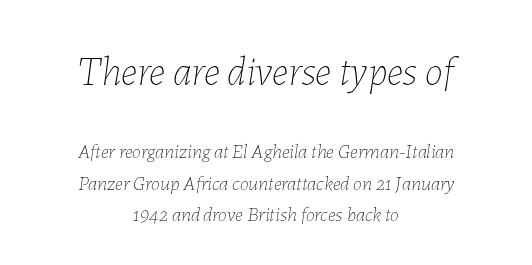
No letter is thick-stroked: the sample isn't bold. The passage shown is typed in a proportional face where columns would drift. The lines sit at an ordinary, default distance from one another. Both edges are ragged and mirror each other, which tells us the setting is centered. Compare the two chunks: the upper has the greater cap height.
